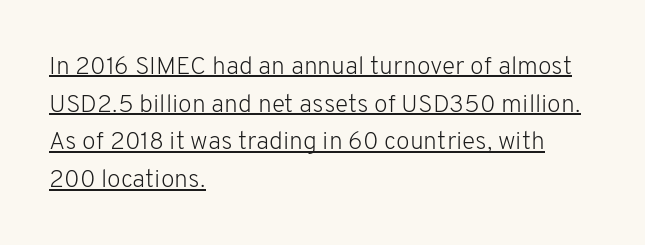
Q: Is the text bold? A: No.
Q: Is the text italic (slanted)? A: No, it is upright.
Q: Is the text underlined? A: Yes.
Q: How is the paragraph aligned? A: Left-aligned.
Q: Is the spacing between letters normal or unusually wide? A: Normal.
Q: Is the spacing between lines tight, normal or loose? A: Normal.
